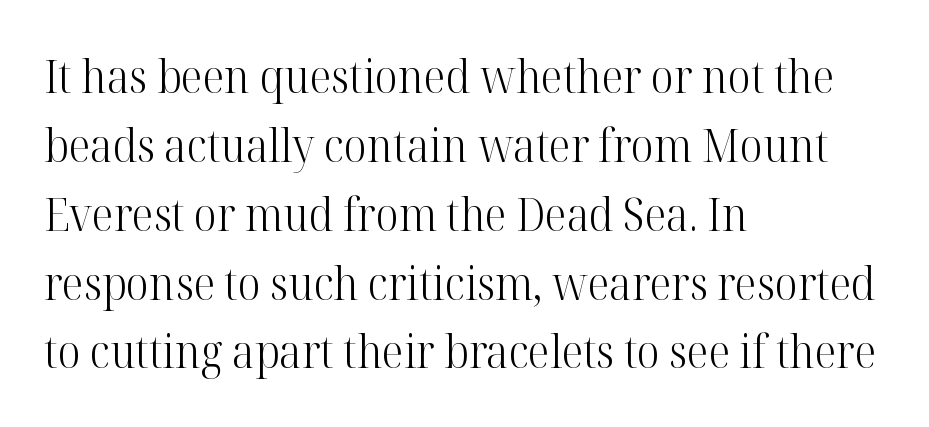
The image shows 45 px light serif type, upright; set left-aligned, normal line spacing (1.53x), normal letter spacing, not underlined; high stroke contrast and a medium x-height.
